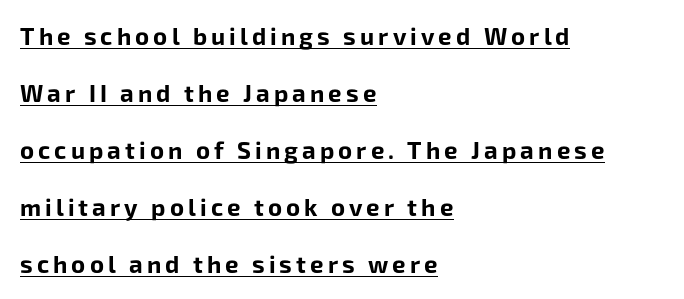
Students, observe: this is what heavily led, spacious text looks like. Every stem runs plumb, perpendicular to the baseline. Leftover space on each line is placed entirely after the last word. Set as a true bold cut, around the 700 mark.
